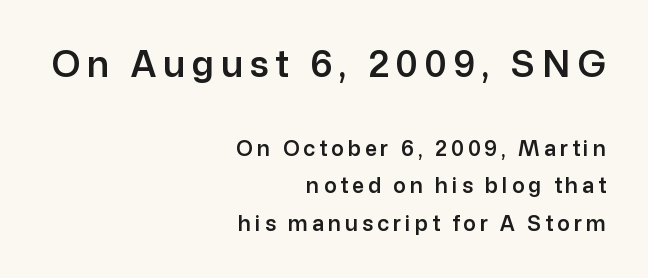
Q: Is the text italic (slanted)? A: No, it is upright.
Q: Is the typeface a serif or a sans-serif typeface? A: Sans-serif.
Q: Is the text underlined? A: No.
Q: How is the paragraph aligned? A: Right-aligned.
Q: Which block of text is set in a larger size, the first (top) or the second (bottom)? A: The first (top) one.
Q: Width (condensed, normal, or wide)? A: Normal.
Q: Stroke contrast? A: Low.
Q: x-height? A: Medium.
Q: Monospaced? A: No.
